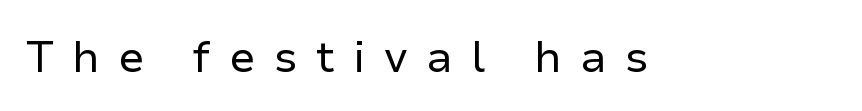
The image shows 43 px regular-weight sans-serif type, upright; set unusually wide letter spacing (+0.43 em), not underlined; low stroke contrast and a medium x-height.
